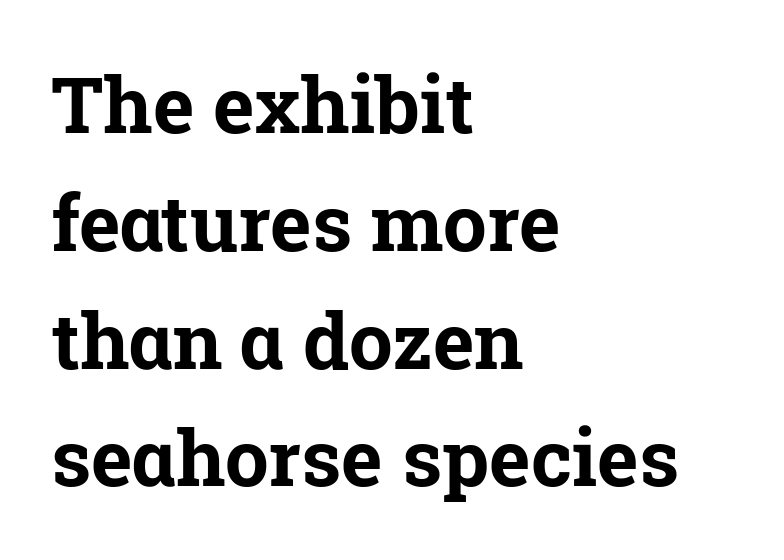
{"serif": "yes", "italic": "no", "bold": "yes", "weight": "bold", "width": "normal", "stroke_contrast": "low", "x_height": "medium", "monospaced": "no", "underline": "no", "align": "left", "line_spacing": "normal", "line_spacing_ratio": 1.51, "letter_spacing": "normal", "letter_spacing_em": 0.0, "glyph_px": 78}
